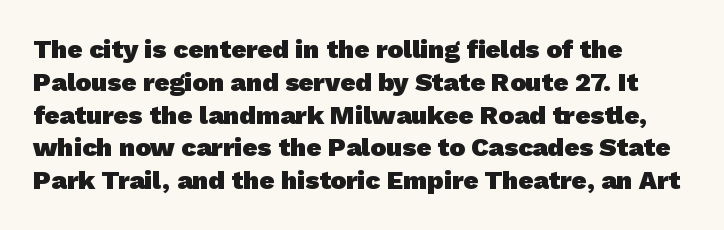
The image shows 26 px bold type; set left-aligned, normal line spacing (1.26x), normal letter spacing, not underlined.
